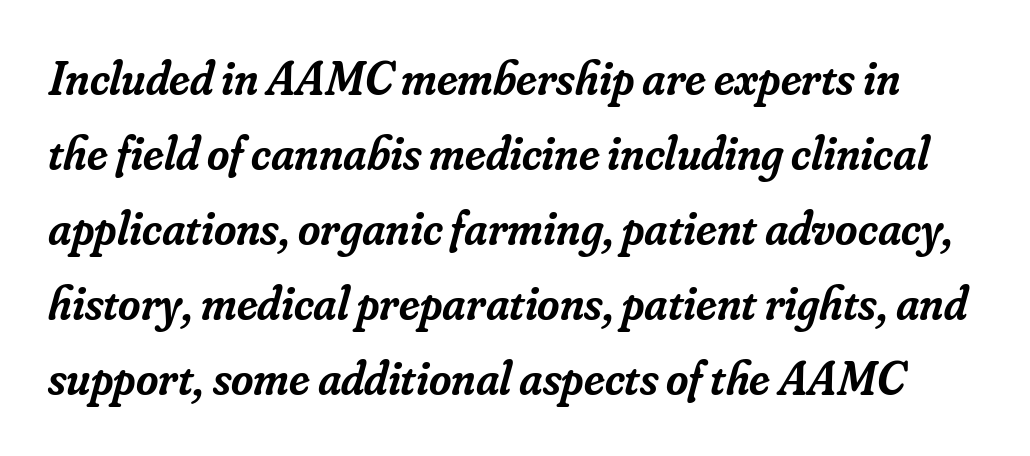
Q: Is the text bold? A: Semi-bold.
Q: Is the text italic (slanted)? A: Yes, it leans right by about 16 degrees.
Q: Is the typeface a serif or a sans-serif typeface? A: Serif.
Q: Is the text underlined? A: No.
Q: Is the spacing between letters normal or unusually wide? A: Normal.
Q: Is the spacing between lines tight, normal or loose? A: Normal.
Q: Width (condensed, normal, or wide)? A: Normal.
Q: Stroke contrast? A: Low.
Q: x-height? A: Small.
Q: Monospaced? A: No.
